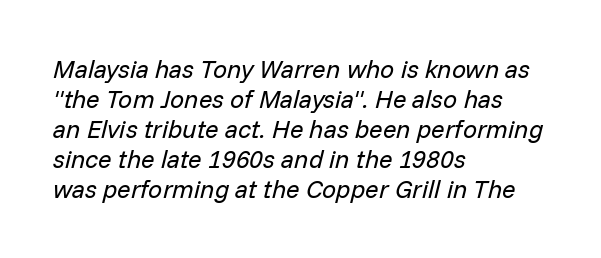
Alignment: flush left. The passage shown leans; its letterforms are oblique. Heaviness? Minimal to ordinary, like unemphasized prose. Glyph-to-glyph distance matches everyday printed text.
